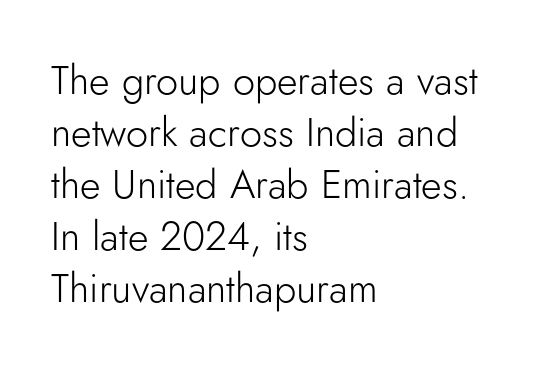
{"serif": "no", "italic": "no", "bold": "no", "weight": "light", "width": "normal", "stroke_contrast": "low", "x_height": "small", "monospaced": "no", "underline": "no", "align": "left", "line_spacing": "normal", "line_spacing_ratio": 1.3, "letter_spacing": "normal", "letter_spacing_em": 0.0, "glyph_px": 40}
